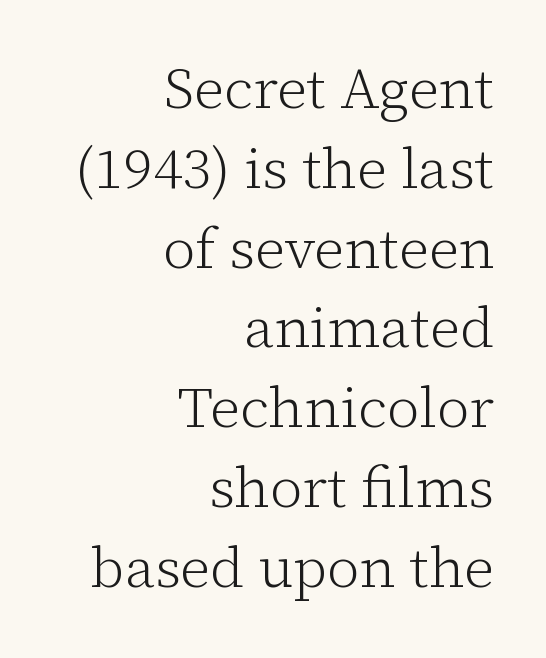
Q: Is the text bold? A: No.
Q: Is the text italic (slanted)? A: No, it is upright.
Q: Is the typeface a serif or a sans-serif typeface? A: Serif.
Q: Is the text underlined? A: No.
Q: How is the paragraph aligned? A: Right-aligned.
Q: Is the spacing between letters normal or unusually wide? A: Normal.
Q: Is the spacing between lines tight, normal or loose? A: Normal.
Q: Width (condensed, normal, or wide)? A: Normal.
Q: Stroke contrast? A: Low.
Q: x-height? A: Medium.
Q: Monospaced? A: No.
